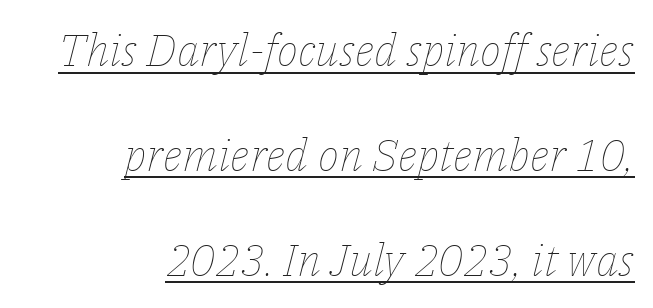
Q: Is the text bold? A: No.
Q: Is the text italic (slanted)? A: Yes, it leans right by about 14 degrees.
Q: Is the text underlined? A: Yes.
Q: How is the paragraph aligned? A: Right-aligned.
Q: Is the spacing between letters normal or unusually wide? A: Normal.
Q: Is the spacing between lines tight, normal or loose? A: Loose.
Q: Width (condensed, normal, or wide)? A: Normal.
Q: Stroke contrast? A: Low.
Q: x-height? A: Medium.
Q: Monospaced? A: No.
